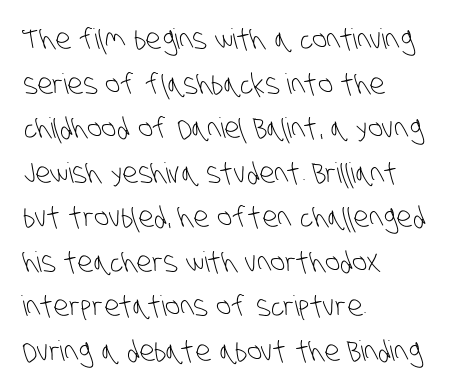
Caption: multi-line text, flush left, ragged right. Unbolded letterforms with no extra heft. Caption: standard tracking, unaltered. Notice how descenders clear the ascenders below comfortably — that's standard leading.
